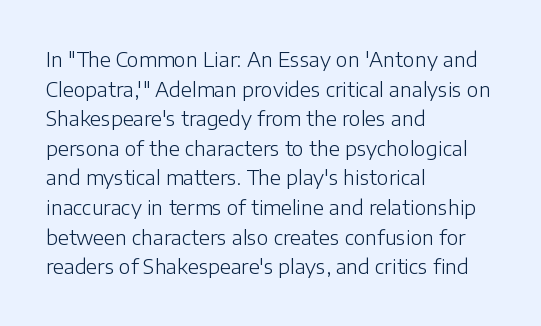
The image shows 20 px text type, upright; set left-aligned, normal line spacing (1.48x), normal letter spacing, not underlined.
